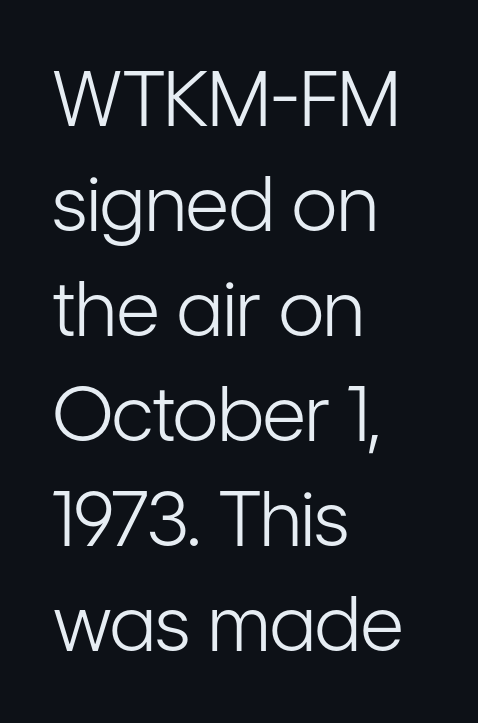
What kind of face is this? One without serifs — a sans. Bare-footed words on every line. The typography opts for an upright posture over an oblique one. The typeface has the unassuming heft of standard copy or less. The passage shown has conventional tracking throughout.
